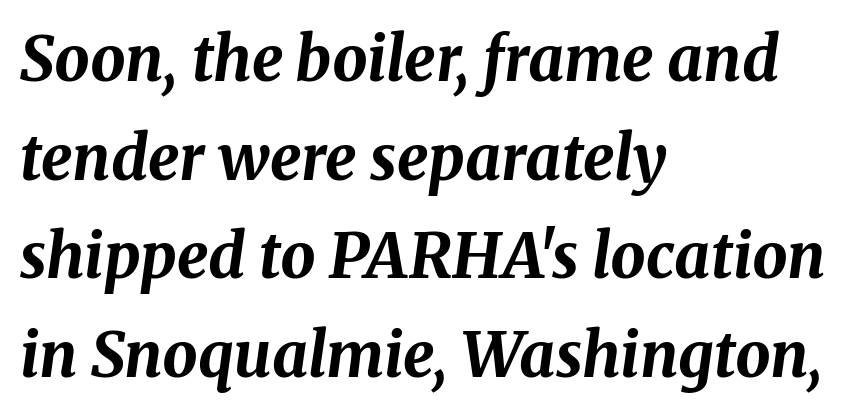
A normal amount of white space separates one row of letters from the next. The rag falls on the right side of this text block. Nothing unusual about the tracking: characters are spaced as the font intends. Characters are canted at an angle relative to the baseline's perpendicular. Do the characters align in a grid? No, the font is proportional.
